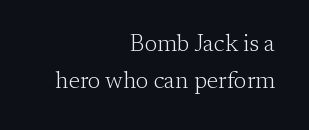
The image shows 23 px text type, upright; set right-aligned, normal line spacing (1.63x), normal letter spacing, not underlined.
